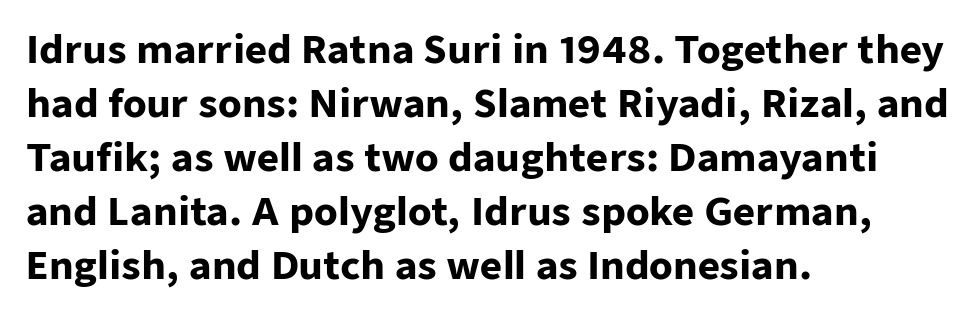
{"serif": "no", "italic": "no", "bold": "yes", "weight": "heavy", "width": "normal", "stroke_contrast": "low", "x_height": "medium", "monospaced": "no", "underline": "no", "align": "left", "line_spacing": "normal", "line_spacing_ratio": 1.42, "letter_spacing": "normal", "letter_spacing_em": 0.0, "glyph_px": 38}
